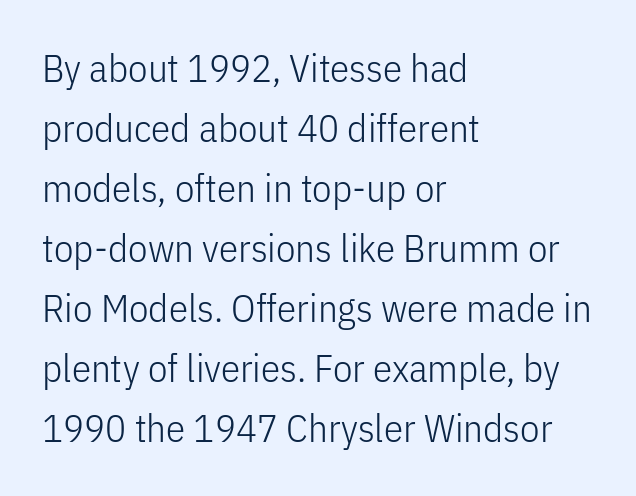
The image shows 39 px light, condensed sans-serif type, upright; set left-aligned, normal line spacing (1.54x), normal letter spacing, not underlined; low stroke contrast and a medium x-height.
